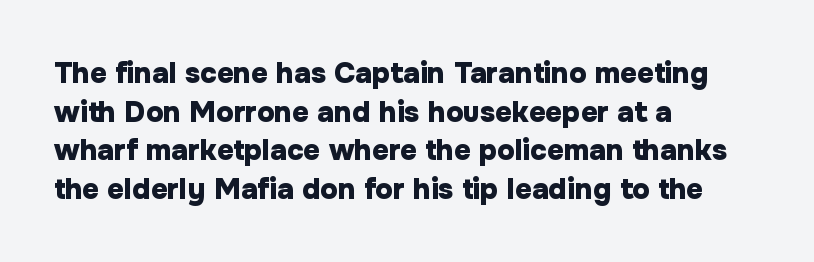
The image shows 29 px heavy sans-serif type, upright; set left-aligned, normal line spacing (1.33x), normal letter spacing, not underlined; low stroke contrast and a medium x-height.
